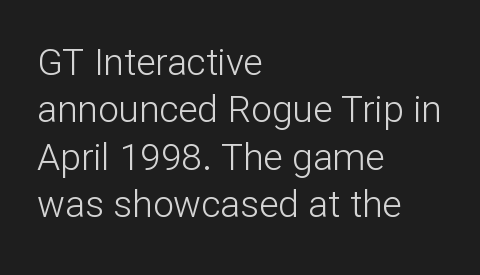
{"serif": "no", "italic": "no", "bold": "no", "weight": "light", "width": "normal", "stroke_contrast": "low", "x_height": "medium", "monospaced": "no", "underline": "no", "align": "left", "line_spacing": "normal", "line_spacing_ratio": 1.28, "letter_spacing": "normal", "letter_spacing_em": 0.0, "glyph_px": 37}
